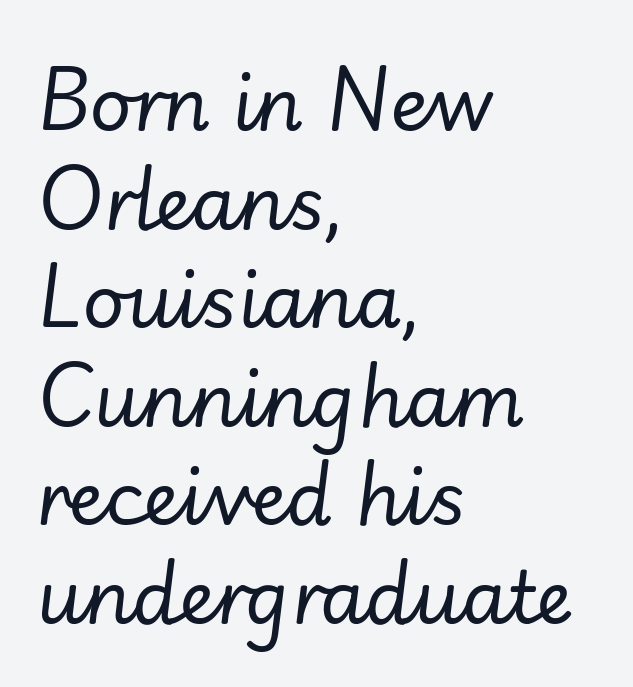
{"italic": "yes", "lean": "right", "slant_degrees": 7, "bold": "no", "weight": "regular", "width": "normal", "stroke_contrast": "low", "x_height": "small", "monospaced": "no", "underline": "no", "align": "left", "line_spacing": "normal", "line_spacing_ratio": 1.35, "letter_spacing": "normal", "letter_spacing_em": 0.0, "glyph_px": 73}
